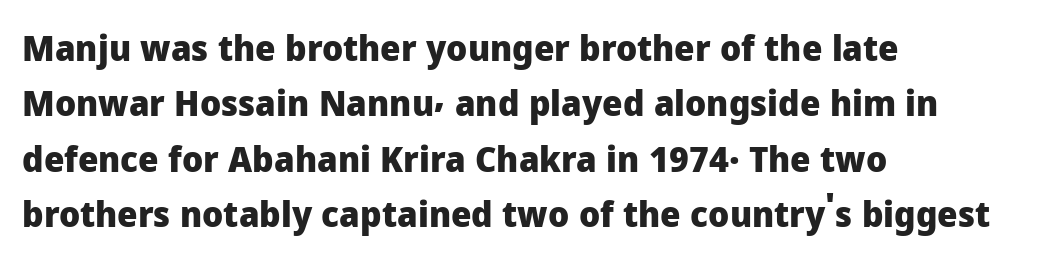
The line texture is even and compact thanks to regular tracking. In terms of weight, the rendering is a true, heavy bold. Short and long lines alike share a common starting point at left. Grotesque or geometric, the face here clearly has no serifs. The specimen omits any rule beneath the text block's lines.
